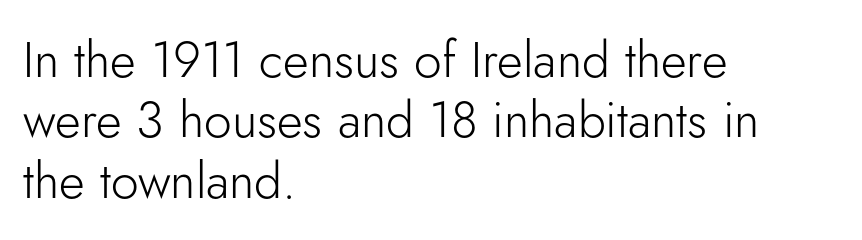
The image shows 50 px light sans-serif type, upright; set left-aligned, line spacing 1.21x, normal letter spacing, not underlined; low stroke contrast and a small x-height.
